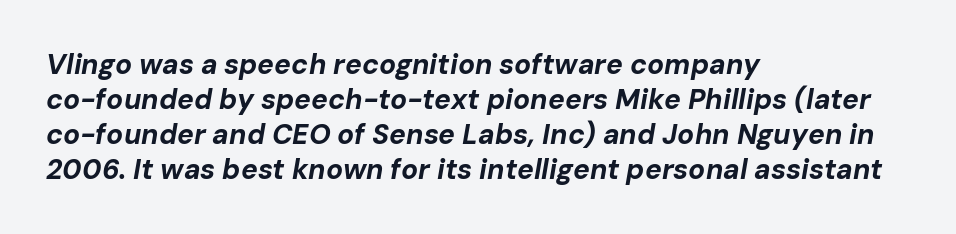
{"italic": "yes", "lean": "right", "slant_degrees": 10, "bold": "yes", "weight": "bold", "width": "normal", "stroke_contrast": "low", "x_height": "medium", "monospaced": "no", "underline": "no", "align": "left", "line_spacing": "normal", "line_spacing_ratio": 1.25, "letter_spacing": "normal", "letter_spacing_em": 0.0, "glyph_px": 28}
